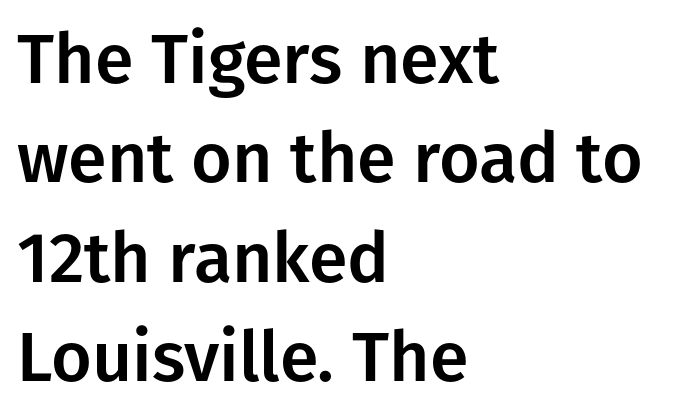
Ordinary non-slanted type is in use. One-word summary of the alignment: left. Vertically, the passage feels balanced, rows spaced as you'd expect. This sample has the flowing, uneven cadence of proportional lettering. These lines are composed in type without serifs. Clear beneath every line of the passage.
